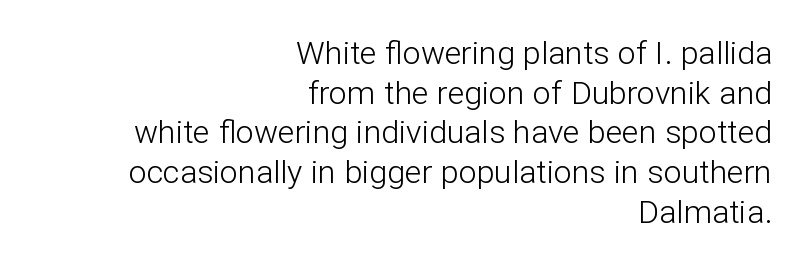
The image shows 32 px light sans-serif type, upright; set right-aligned, line spacing 1.24x, normal letter spacing, not underlined; low stroke contrast and a medium x-height.
